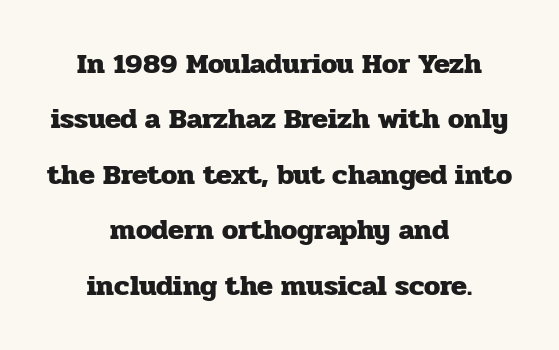
Vertically, the passage feels expansive, rows floating well apart. Decoration check: the copy has no underline. This sample uses a serif face. Posture: vertical. Notice how thick the strokes are: this is what a full bold looks like.
